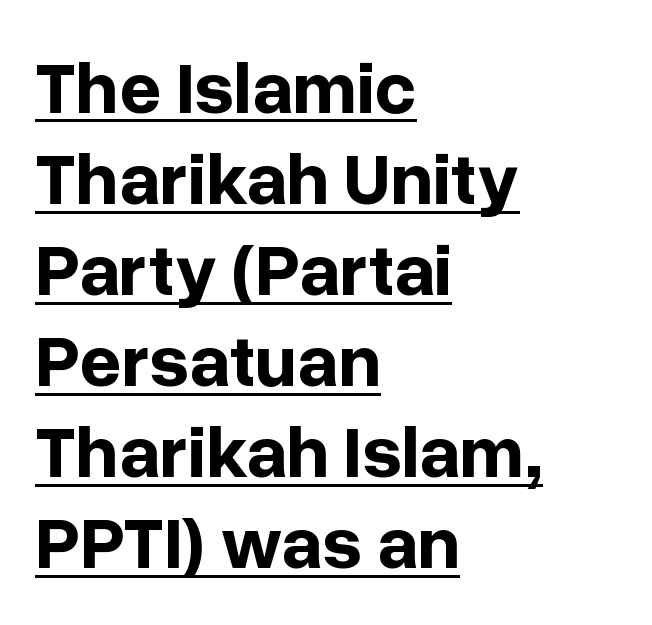
Q: Is the text bold? A: Yes.
Q: Is the text italic (slanted)? A: No, it is upright.
Q: Is the typeface a serif or a sans-serif typeface? A: Sans-serif.
Q: Is the text underlined? A: Yes.
Q: How is the paragraph aligned? A: Left-aligned.
Q: Is the spacing between letters normal or unusually wide? A: Normal.
Q: Width (condensed, normal, or wide)? A: Normal.
Q: Stroke contrast? A: Low.
Q: x-height? A: Medium.
Q: Monospaced? A: No.
